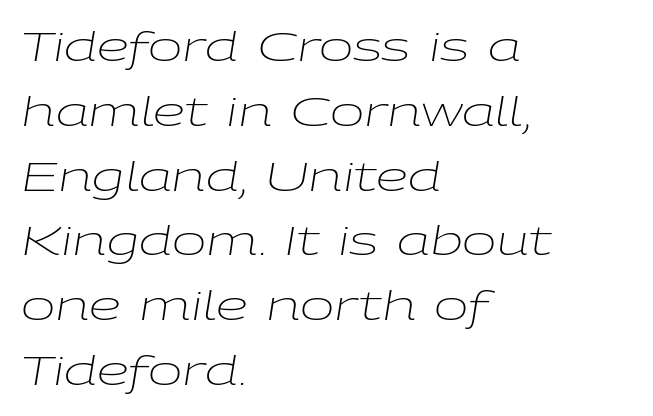
{"italic": "yes", "lean": "right", "slant_degrees": 9, "bold": "no", "weight": "light", "width": "wide", "stroke_contrast": "low", "x_height": "medium", "monospaced": "no", "underline": "no", "align": "left", "line_spacing": "normal", "line_spacing_ratio": 1.58, "letter_spacing": "normal", "letter_spacing_em": 0.0, "glyph_px": 41}
